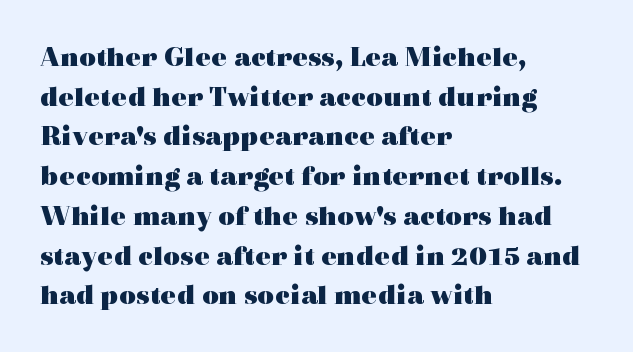
This sample keeps an unexceptional amount of space between lines. Does the type have serifs? Yes, each stem ends in a small foot. Note the varied advance widths — an 'i' is clearly narrower than an 'm'. Words float on clear page, feet unadorned. Upright lettering throughout.
